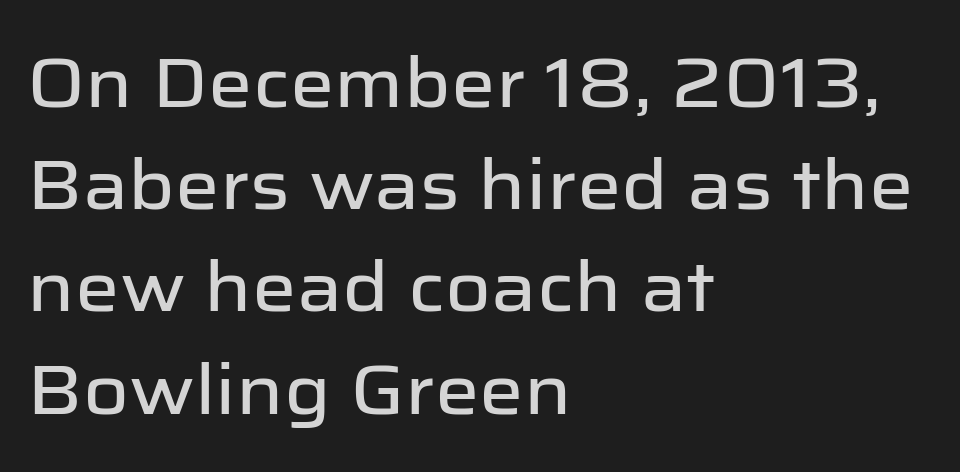
Q: Is the text italic (slanted)? A: No, it is upright.
Q: Is the typeface a serif or a sans-serif typeface? A: Sans-serif.
Q: Is the text underlined? A: No.
Q: How is the paragraph aligned? A: Left-aligned.
Q: Is the spacing between letters normal or unusually wide? A: Normal.
Q: Is the spacing between lines tight, normal or loose? A: Normal.
Q: Width (condensed, normal, or wide)? A: Normal.
Q: Stroke contrast? A: Low.
Q: x-height? A: Medium.
Q: Monospaced? A: No.
